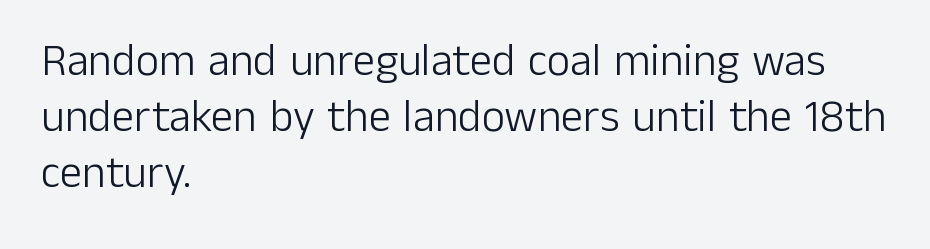
{"serif": "no", "italic": "no", "bold": "no", "weight": "light", "width": "normal", "stroke_contrast": "low", "x_height": "medium", "monospaced": "no", "underline": "no", "align": "left", "line_spacing_ratio": 1.24, "letter_spacing": "normal", "letter_spacing_em": 0.0, "glyph_px": 45}
